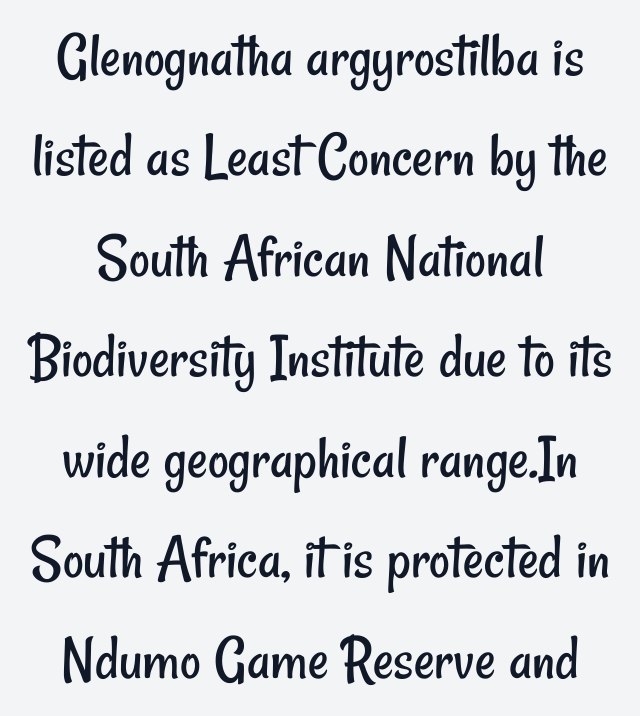
The image shows 64 px regular-weight, condensed sans-serif type; set normal line spacing (1.57x), normal letter spacing, not underlined; low stroke contrast and a small x-height.
